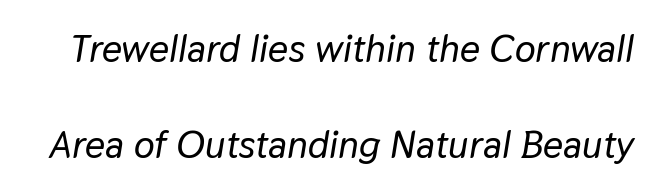
{"italic": "yes", "lean": "right", "slant_degrees": 9, "width": "normal", "stroke_contrast": "low", "x_height": "medium", "monospaced": "no", "underline": "no", "line_spacing": "loose", "line_spacing_ratio": 2.45, "letter_spacing": "normal", "letter_spacing_em": 0.0, "glyph_px": 39}
